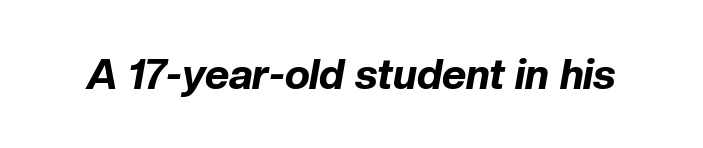
{"italic": "yes", "lean": "right", "slant_degrees": 10, "bold": "yes", "weight": "bold", "width": "normal", "stroke_contrast": "low", "x_height": "medium", "monospaced": "no", "underline": "no", "letter_spacing": "normal", "letter_spacing_em": 0.0, "glyph_px": 42}
